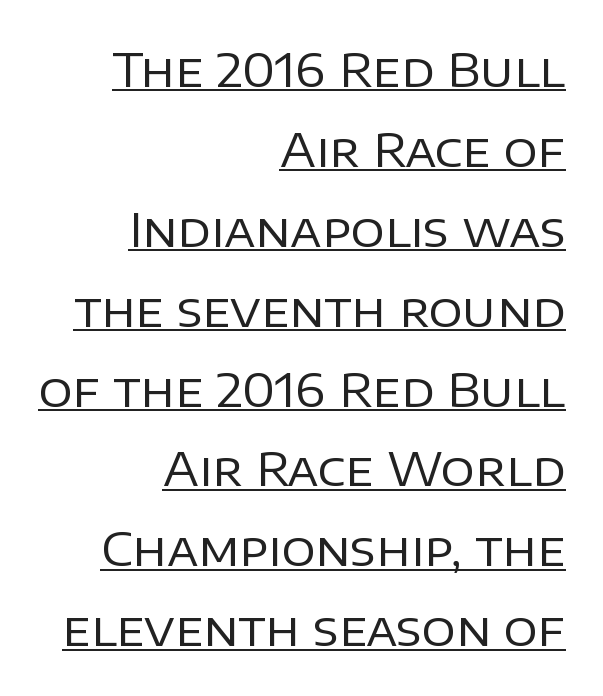
The image shows 47 px regular-weight sans-serif type, upright; set right-aligned, normal line spacing (1.7x), normal letter spacing, underlined; low stroke contrast and a large x-height.
